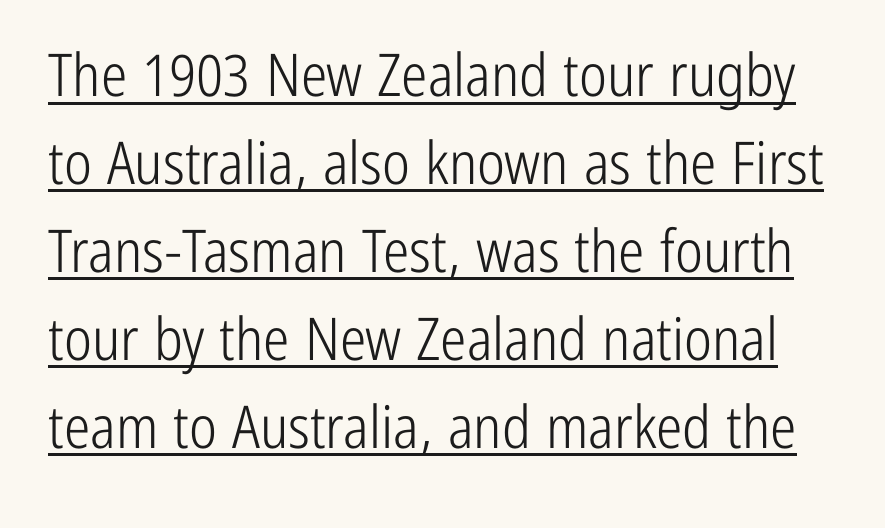
{"serif": "no", "italic": "no", "bold": "no", "weight": "light", "width": "condensed", "stroke_contrast": "low", "x_height": "medium", "monospaced": "no", "underline": "yes", "line_spacing": "normal", "line_spacing_ratio": 1.49, "letter_spacing": "normal", "letter_spacing_em": 0.0, "glyph_px": 59}
